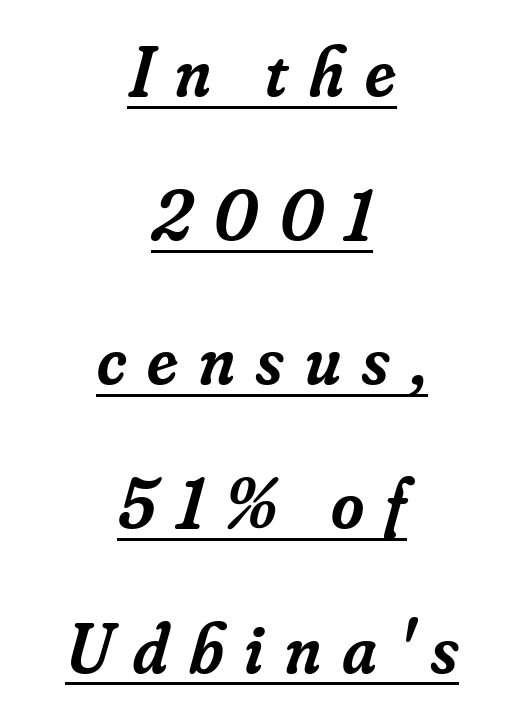
{"serif": "yes", "italic": "yes", "lean": "right", "slant_degrees": 16, "bold": "semi", "weight": "semibold", "width": "normal", "stroke_contrast": "low", "x_height": "small", "monospaced": "no", "underline": "yes", "align": "center", "line_spacing": "loose", "line_spacing_ratio": 2.03, "letter_spacing": "wide", "letter_spacing_em": 0.3, "glyph_px": 71}
